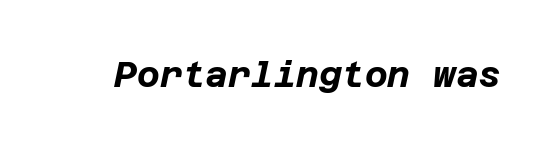
Q: Is the text bold? A: Yes.
Q: Is the text italic (slanted)? A: Yes, it leans right by about 12 degrees.
Q: Is the text underlined? A: No.
Q: Is the spacing between letters normal or unusually wide? A: Normal.
Q: Width (condensed, normal, or wide)? A: Normal.
Q: Stroke contrast? A: Low.
Q: x-height? A: Large.
